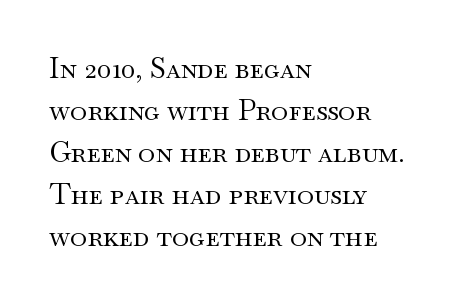
Baseline-to-baseline distance is the conventional proportion of letter height. Look at the tracking — it's just the regular setting, nothing added. Where is the straight margin? On the left. Think standard paragraph weight, or any step lighter than that. This rendering employs a face with finishing strokes, i.e., a serif.
